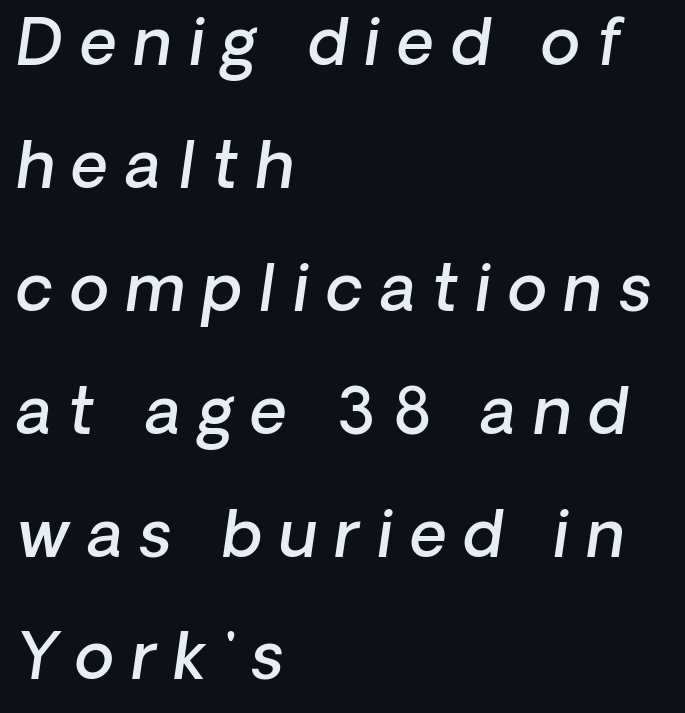
Widely set lines give the paragraph a tall, airy silhouette. Every row of glyphs begins at an identical x-position on the left. Spacing verdict: proportional, widths tailored to each character. Each row of text sits above clean, open space. Summary of weight: moderately heavy, a semibold.
